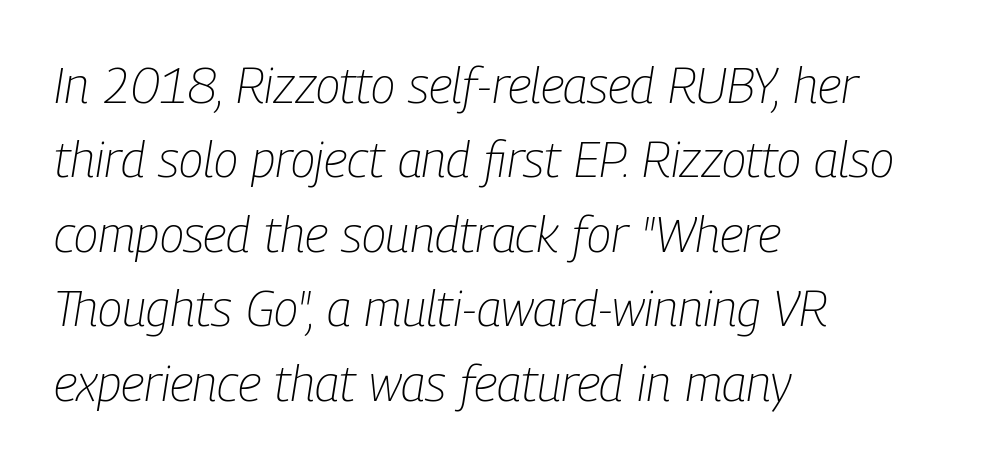
Q: Is the text bold? A: No.
Q: Is the text italic (slanted)? A: Yes, it leans right by about 9 degrees.
Q: Is the text underlined? A: No.
Q: How is the paragraph aligned? A: Left-aligned.
Q: Is the spacing between letters normal or unusually wide? A: Normal.
Q: Is the spacing between lines tight, normal or loose? A: Normal.
Q: Width (condensed, normal, or wide)? A: Condensed.
Q: Stroke contrast? A: Low.
Q: x-height? A: Medium.
Q: Monospaced? A: No.
